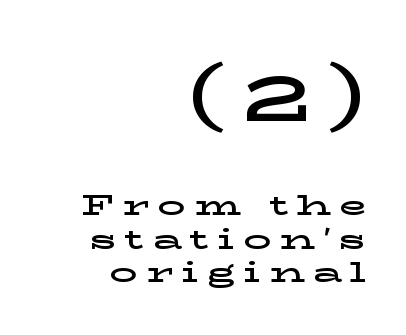
Q: Is the text italic (slanted)? A: No, it is upright.
Q: Is the typeface a serif or a sans-serif typeface? A: Serif.
Q: Is the text underlined? A: No.
Q: How is the paragraph aligned? A: Right-aligned.
Q: Is the spacing between letters normal or unusually wide? A: Unusually wide.
Q: Which block of text is set in a larger size, the first (top) or the second (bottom)? A: The first (top) one.
Q: Width (condensed, normal, or wide)? A: Wide.
Q: Stroke contrast? A: Low.
Q: x-height? A: Medium.
Q: Monospaced? A: No.
